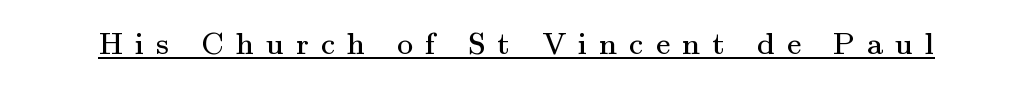
{"serif": "yes", "italic": "no", "bold": "no", "weight": "regular", "width": "normal", "stroke_contrast": "medium", "x_height": "small", "monospaced": "no", "underline": "yes", "letter_spacing": "wide", "letter_spacing_em": 0.38, "glyph_px": 32}
